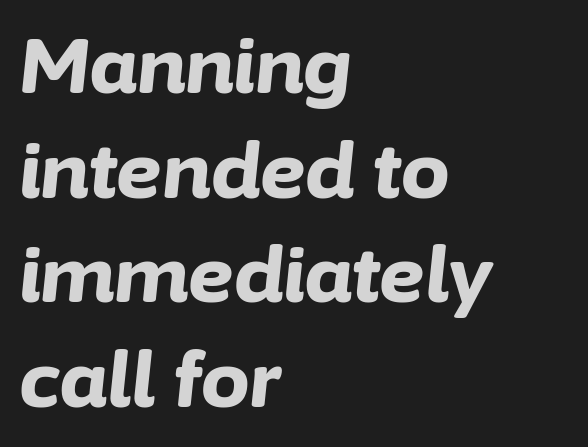
Q: Is the text bold? A: Yes.
Q: Is the text italic (slanted)? A: Yes, it leans right by about 6 degrees.
Q: Is the text underlined? A: No.
Q: How is the paragraph aligned? A: Left-aligned.
Q: Is the spacing between letters normal or unusually wide? A: Normal.
Q: Is the spacing between lines tight, normal or loose? A: Normal.
Q: Width (condensed, normal, or wide)? A: Normal.
Q: Stroke contrast? A: Low.
Q: x-height? A: Medium.
Q: Monospaced? A: No.
